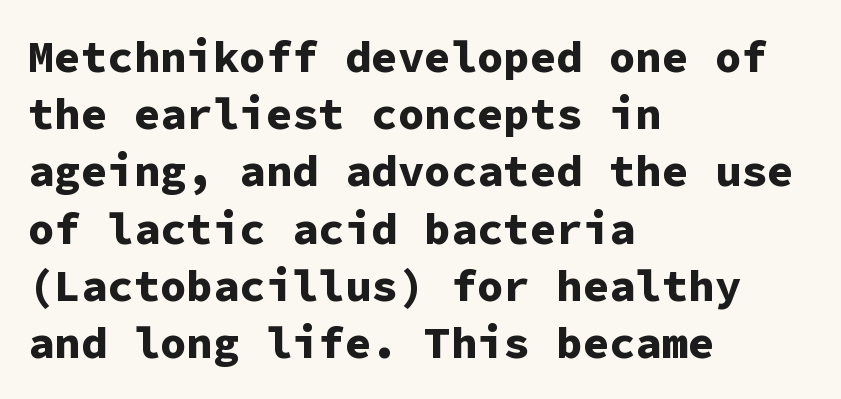
{"serif": "no", "italic": "no", "bold": "yes", "weight": "bold", "width": "normal", "stroke_contrast": "low", "x_height": "medium", "monospaced": "yes", "underline": "no", "align": "left", "line_spacing": "normal", "line_spacing_ratio": 1.3, "letter_spacing": "normal", "letter_spacing_em": 0.0, "glyph_px": 44}
